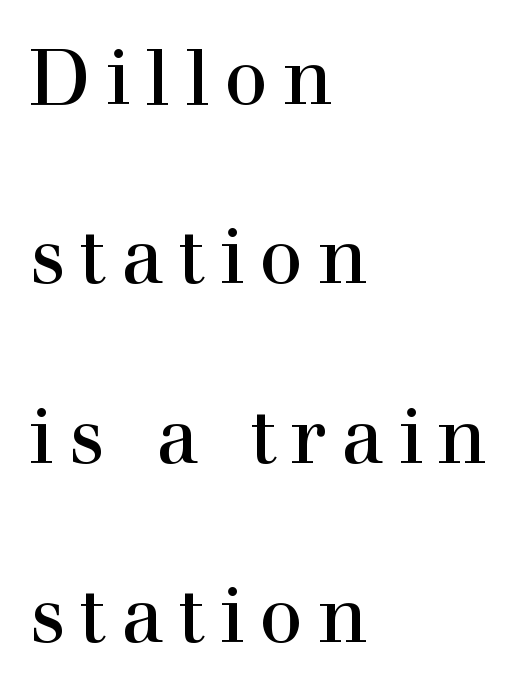
Q: Is the text italic (slanted)? A: No, it is upright.
Q: Is the typeface a serif or a sans-serif typeface? A: Serif.
Q: Is the text underlined? A: No.
Q: How is the paragraph aligned? A: Left-aligned.
Q: Is the spacing between lines tight, normal or loose? A: Loose.
Q: Width (condensed, normal, or wide)? A: Normal.
Q: x-height? A: Medium.
Q: Monospaced? A: No.
